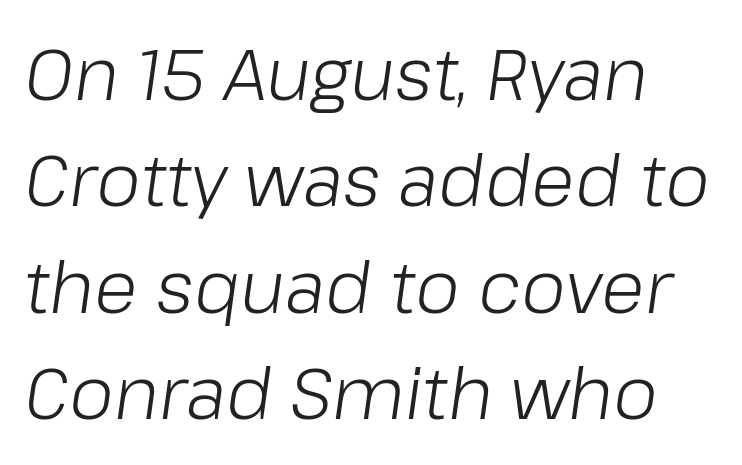
Q: Is the text bold? A: No.
Q: Is the text italic (slanted)? A: Yes, it leans right by about 8 degrees.
Q: Is the text underlined? A: No.
Q: How is the paragraph aligned? A: Left-aligned.
Q: Is the spacing between letters normal or unusually wide? A: Normal.
Q: Is the spacing between lines tight, normal or loose? A: Normal.
Q: Width (condensed, normal, or wide)? A: Normal.
Q: Stroke contrast? A: Low.
Q: x-height? A: Medium.
Q: Monospaced? A: No.
